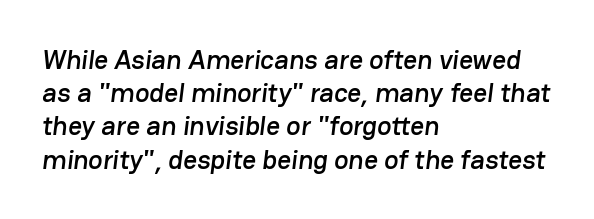
Q: Is the text underlined? A: No.
Q: How is the paragraph aligned? A: Left-aligned.
Q: Is the spacing between letters normal or unusually wide? A: Normal.
